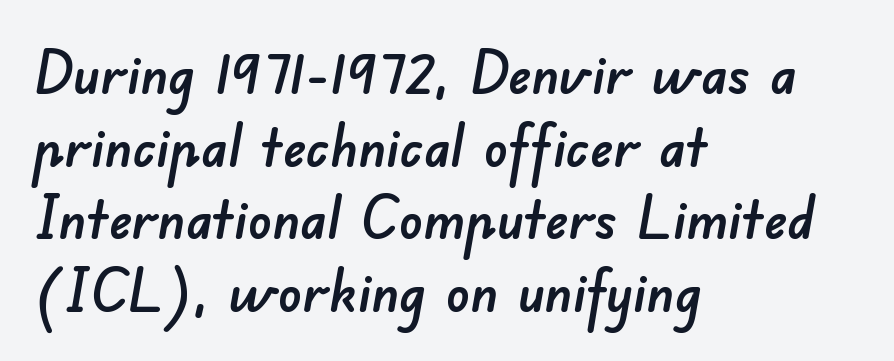
A typesetter would call this proportional, since set widths differ per character. The space directly below the letters is spotless. The passage shown is typeset with a sans-serif family. Glyph-to-glyph distance matches everyday printed text. The lines in this sample share a left origin and differ only in where they stop.
